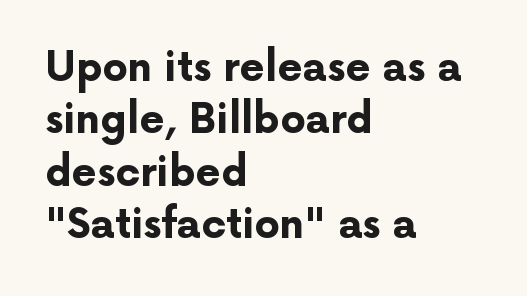
The image shows 40 px bold sans-serif type, upright; set left-aligned, normal line spacing (1.31x), normal letter spacing, not underlined; low stroke contrast and a medium x-height.
